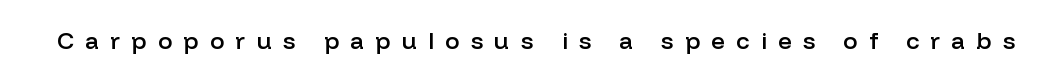
Substantial extra tracking has been applied to these lines. Tall strokes in this sample are plumb rather than angled. Glance below the letters and you will spot only blank space. Heft: intermediate — a semibold.
